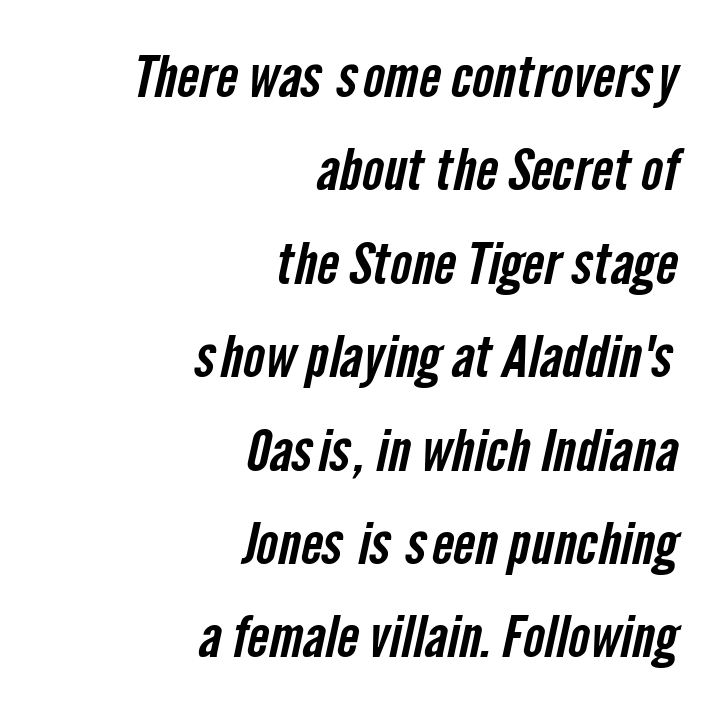
These lines keep a tight, regular rhythm from letter to letter. Successive baselines arrive at the customary interval. These lines are rendered in a variable-pitch font. Words float on clear page, feet unadorned. Nope, no serifs anywhere on these letters. The lines are quadded right.
